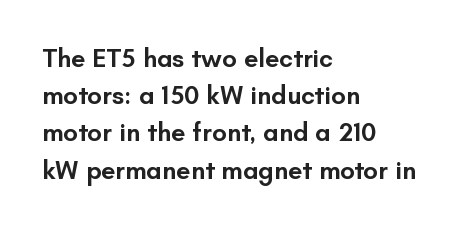
Q: Is the text bold? A: Semi-bold.
Q: Is the text italic (slanted)? A: No, it is upright.
Q: Is the text underlined? A: No.
Q: How is the paragraph aligned? A: Left-aligned.
Q: Is the spacing between letters normal or unusually wide? A: Normal.
Q: Is the spacing between lines tight, normal or loose? A: Normal.
